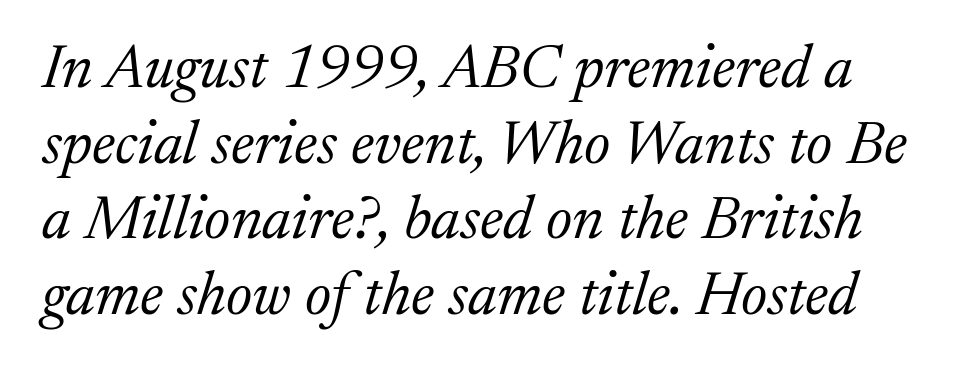
The image shows 61 px light serif type, italic (leaning right); set line spacing 1.24x, normal letter spacing, not underlined; medium stroke contrast and a medium x-height.
